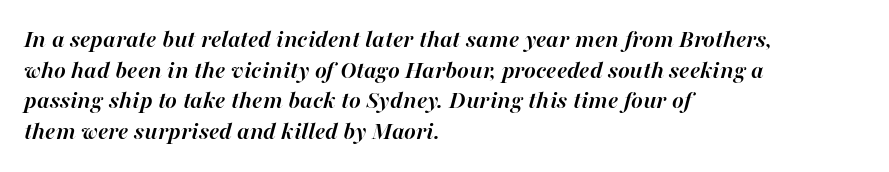
{"italic": "yes", "lean": "right", "slant_degrees": 16, "bold": "yes", "underline": "no", "align": "left", "line_spacing_ratio": 1.23, "letter_spacing": "normal", "letter_spacing_em": 0.0, "glyph_px": 25}
